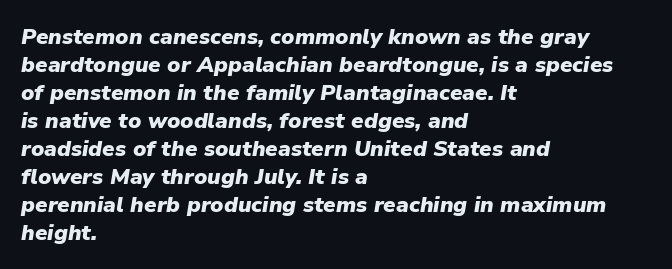
{"italic": "yes", "lean": "right", "slant_degrees": 9, "bold": "yes", "underline": "no", "align": "left", "line_spacing": "normal", "line_spacing_ratio": 1.27, "letter_spacing": "normal", "letter_spacing_em": 0.0, "glyph_px": 22}
